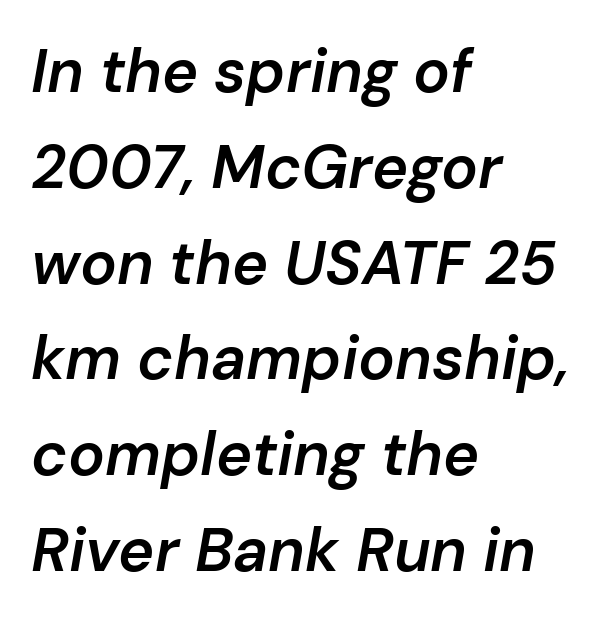
Each row of text sits above clean, open space. The passage shown is semibold, sitting just below true bold. Observe the ordinary spacing: letters are neighbours, not strangers. The rag falls on the right side of this text block.
